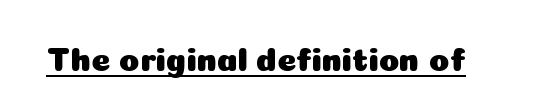
The image shows 33 px sans-serif type, upright; set normal letter spacing, underlined; low stroke contrast and a medium x-height.
